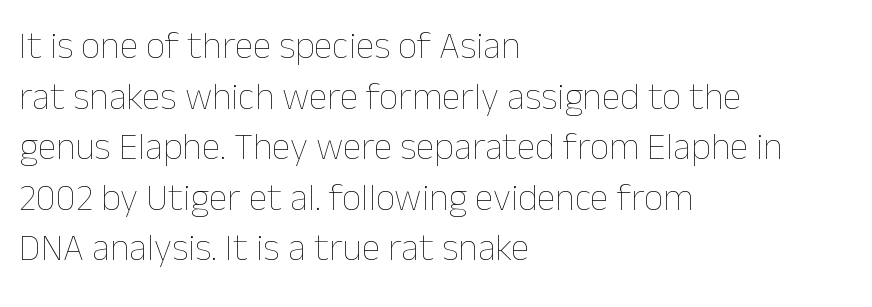
This is not heavy type; no bold has been used. The horizontal fit of the characters is conventional and even. The letters advance in unequal steps, a hallmark of proportional type. The text block is weighted toward the left margin, trailing off unevenly rightward. Compared with typical paragraphs, the rows here are spaced about the same. The words here are not underlined.
